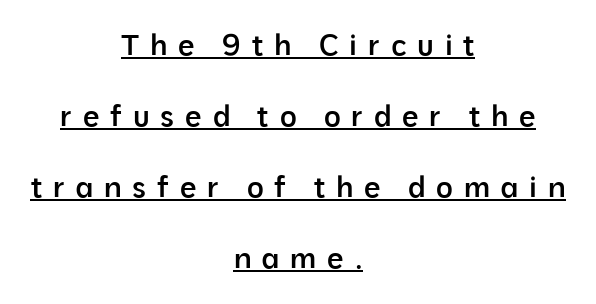
The image shows 29 px semibold sans-serif type, upright; set centered, loose line spacing (2.45x), unusually wide letter spacing (+0.37 em), underlined; low stroke contrast and a medium x-height.
